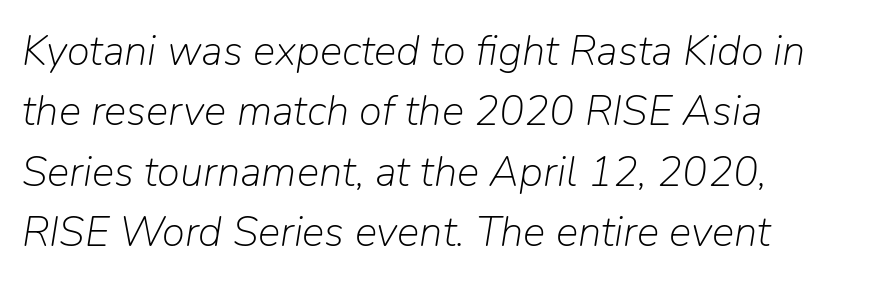
{"italic": "yes", "lean": "right", "slant_degrees": 9, "bold": "no", "weight": "light", "width": "normal", "stroke_contrast": "low", "x_height": "medium", "monospaced": "no", "underline": "no", "align": "left", "line_spacing": "normal", "line_spacing_ratio": 1.44, "letter_spacing": "normal", "letter_spacing_em": 0.0, "glyph_px": 42}
